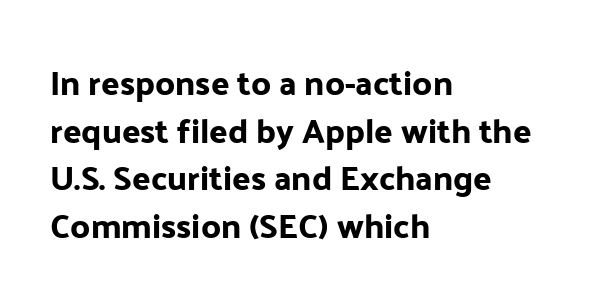
{"serif": "no", "italic": "no", "width": "normal", "stroke_contrast": "low", "x_height": "medium", "monospaced": "no", "underline": "no", "align": "left", "line_spacing": "normal", "line_spacing_ratio": 1.4, "letter_spacing": "normal", "letter_spacing_em": 0.0, "glyph_px": 34}
